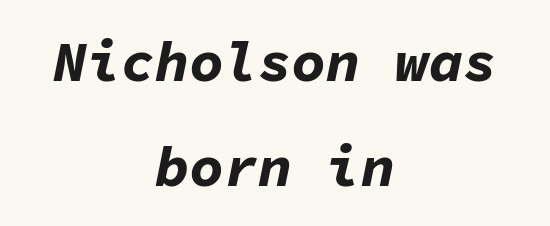
{"italic": "yes", "lean": "right", "slant_degrees": 11, "bold": "yes", "weight": "bold", "width": "normal", "stroke_contrast": "low", "x_height": "medium", "monospaced": "yes", "underline": "no", "align": "center", "line_spacing_ratio": 1.84, "letter_spacing": "normal", "letter_spacing_em": 0.0, "glyph_px": 57}
